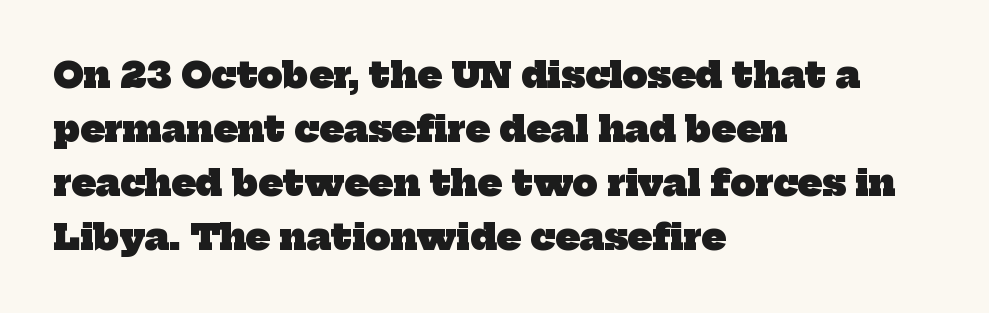
{"serif": "yes", "bold": "yes", "weight": "heavy", "width": "normal", "stroke_contrast": "low", "x_height": "medium", "monospaced": "no", "underline": "no", "align": "left", "line_spacing": "normal", "line_spacing_ratio": 1.54, "letter_spacing": "normal", "letter_spacing_em": 0.0, "glyph_px": 35}
